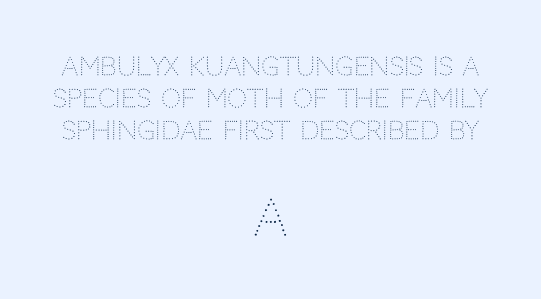
Check where the strokes stop: nothing finishes them off — pure sans. Here the designer chose a conventional face with non-uniform glyph widths. Is there much room between lines? A standard amount, neither cramped nor airy. Which margin do the lines hug? Neither — every line sits in the middle. Look at the glyph heights: the lower group is clearly the bigger setting. Any mark beneath the type? The region is blank.
